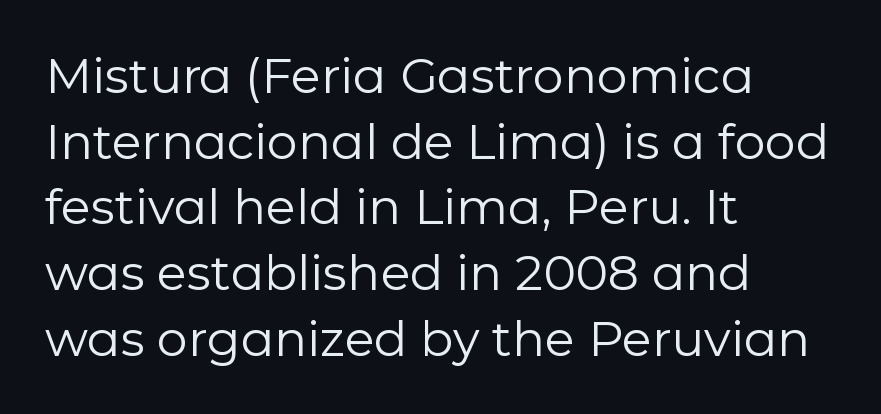
{"serif": "no", "italic": "no", "bold": "no", "weight": "regular", "width": "normal", "stroke_contrast": "low", "x_height": "medium", "monospaced": "no", "underline": "no", "align": "left", "line_spacing": "normal", "line_spacing_ratio": 1.34, "letter_spacing": "normal", "letter_spacing_em": 0.0, "glyph_px": 49}
